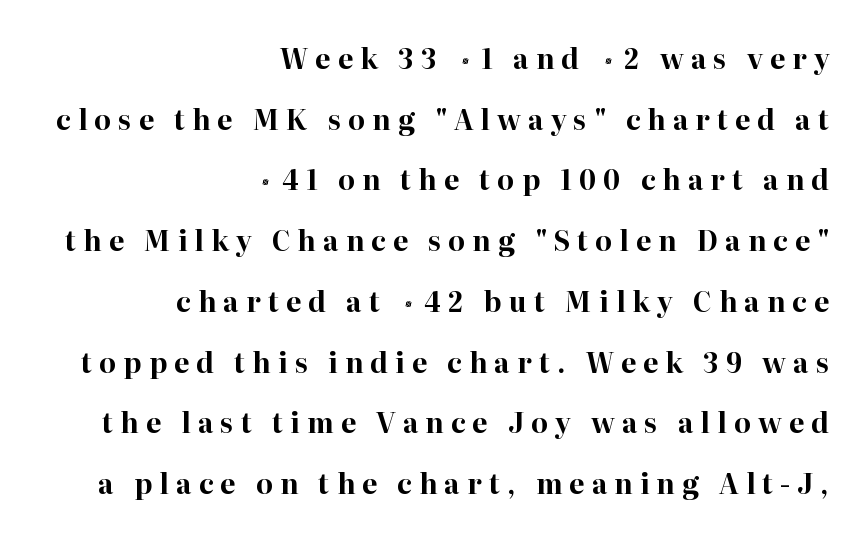
You can tell it's not italic because the verticals are truly vertical. Clear beneath every line of the passage. Compared with typical paragraphs, the rows here are farther apart. Here the glyphs are tracked loosely, breaking word shapes into spaced letters. Horizontal alignment here is rightward, an uncommon choice for prose. Thick stems and heavy bowls — unmistakably bold.
